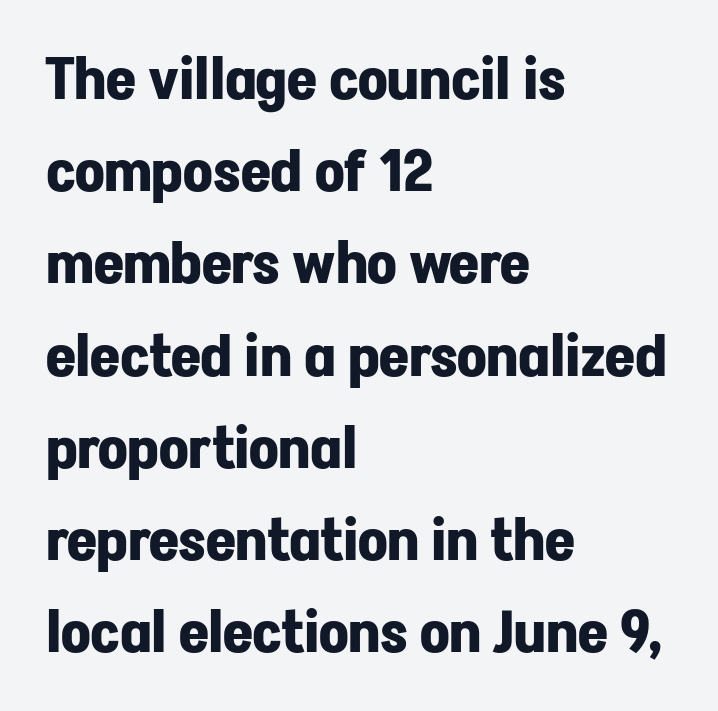
Is this a fixed-width face? No — the glyphs have proportional, varying widths. Short note: letters normally spaced. The passage shown is typeset with a sans-serif family. Designer's note — italics off, roman on. Reading down the block, your eye returns to a fixed left position each line. Type without underlining.
